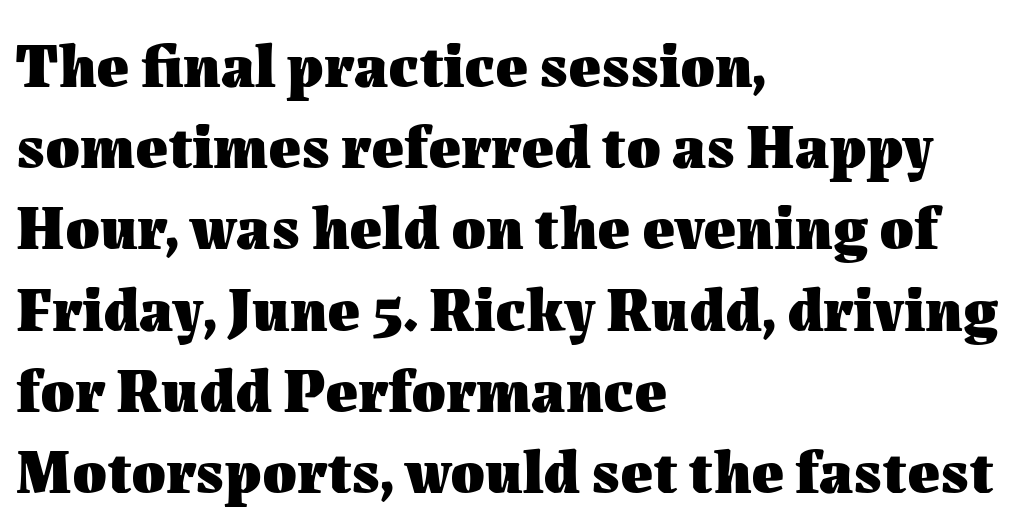
{"italic": "no", "bold": "yes", "weight": "heavy", "width": "normal", "stroke_contrast": "medium", "x_height": "medium", "monospaced": "no", "underline": "no", "align": "left", "line_spacing": "normal", "line_spacing_ratio": 1.31, "letter_spacing": "normal", "letter_spacing_em": 0.0, "glyph_px": 62}
